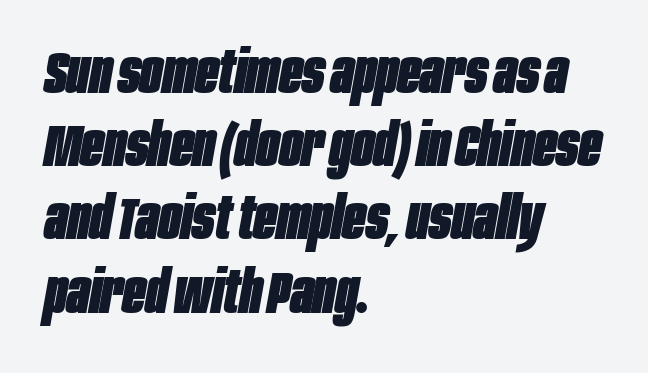
The image shows 60 px heavy, condensed type, italic (leaning right); set left-aligned, line spacing 1.22x, normal letter spacing, not underlined; low stroke contrast and a large x-height.
